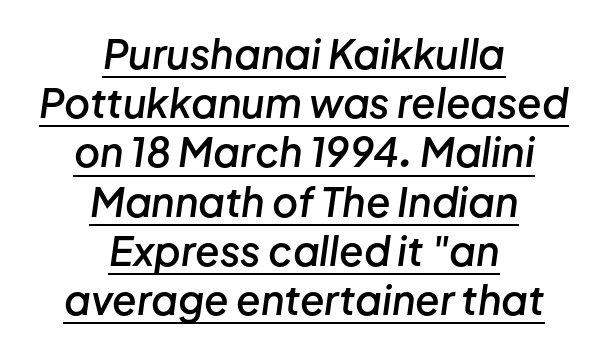
The image shows 40 px semibold type, italic (leaning right); set centered, line spacing 1.23x, normal letter spacing, underlined; low stroke contrast and a medium x-height.
